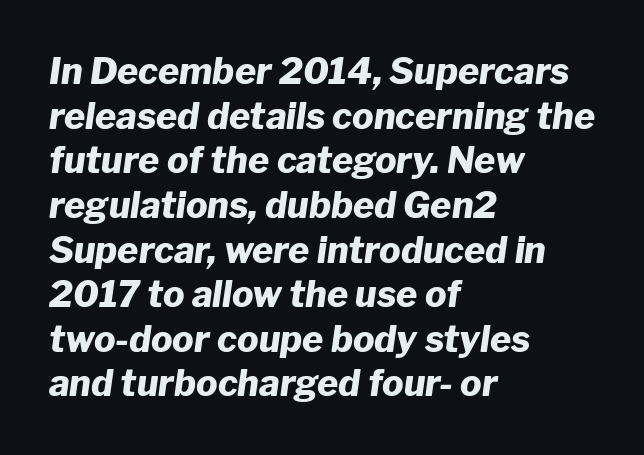
A typesetter would call this proportional, since set widths differ per character. Characters follow at the spacing the type designer built in. Every row of glyphs begins at an identical x-position on the left. This sample uses an oblique cut, with every glyph tilted off the vertical.
